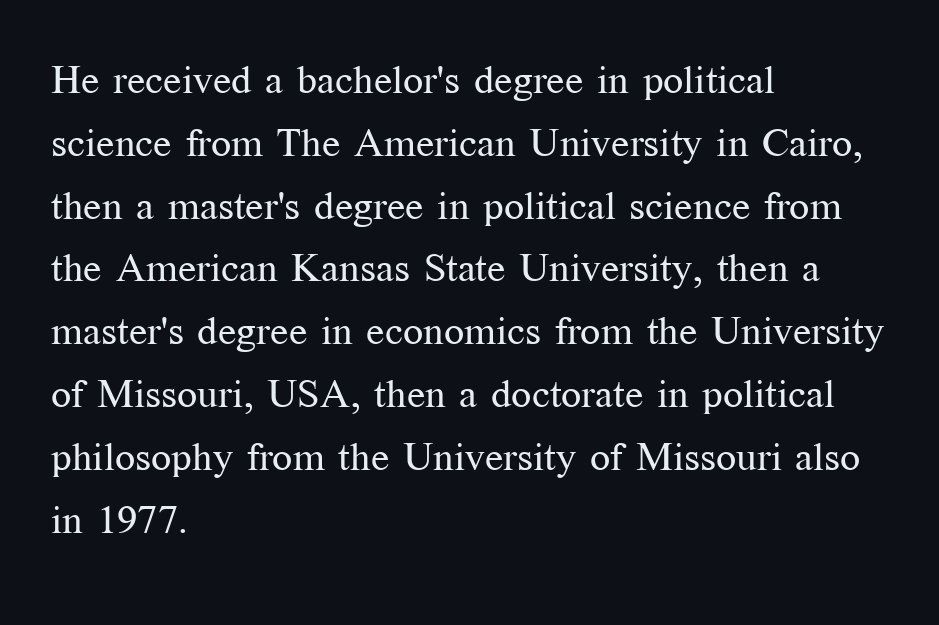
A light-to-regular cut is what we see here. Standard letterfit; no display-style spreading of the glyphs. The compositor pushed each line to the left boundary. Nope, not italic — everything's standing straight. Each letter keeps its own natural width here, so spacing adapts to shape. Check the space under the baseline: it is left empty.
